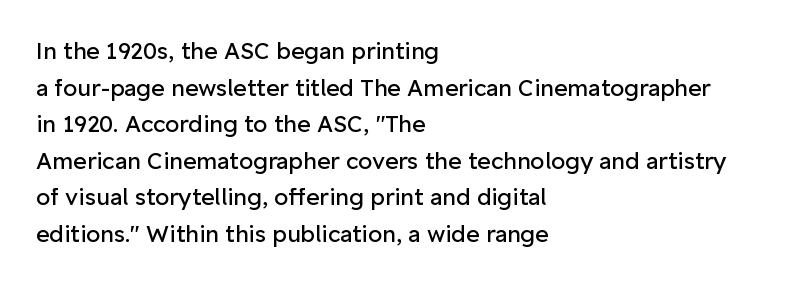
{"italic": "no", "bold": "no", "underline": "no", "align": "left", "line_spacing": "normal", "line_spacing_ratio": 1.59, "letter_spacing": "normal", "letter_spacing_em": 0.0, "glyph_px": 23}
